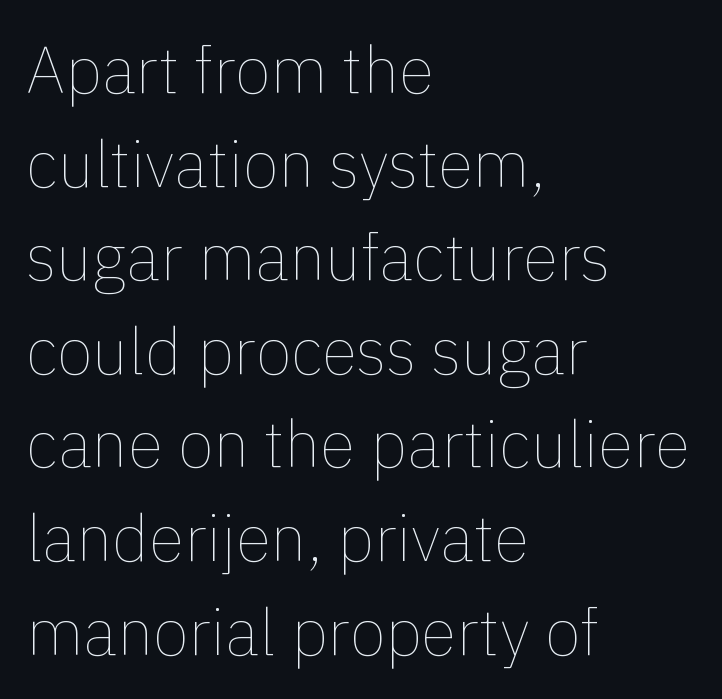
No extra tracking has been applied to these lines. Varying glyph widths throughout — classic text-font behaviour. If you measured baseline to baseline, you'd find a middling distance. This is not heavy type; no bold has been used.
